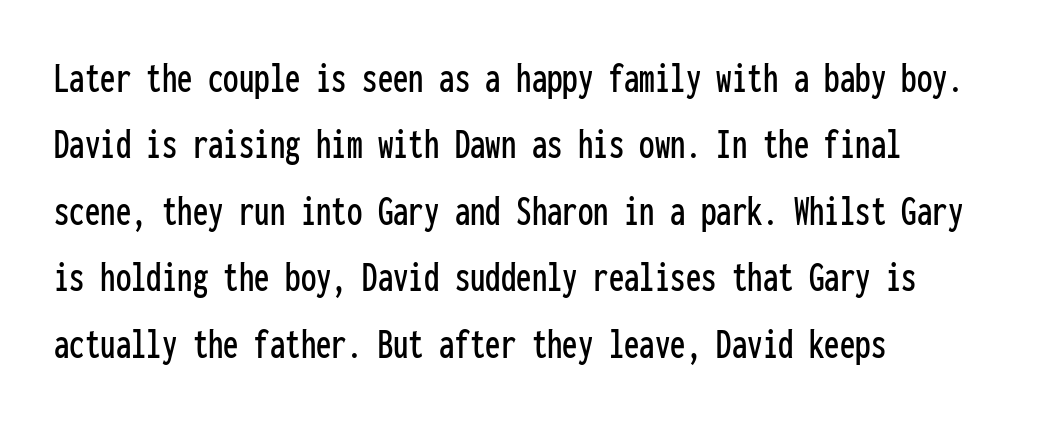
The image shows 44 px condensed sans-serif type, upright, monospaced; set left-aligned, normal line spacing (1.51x), normal letter spacing, not underlined; low stroke contrast and a medium x-height.
